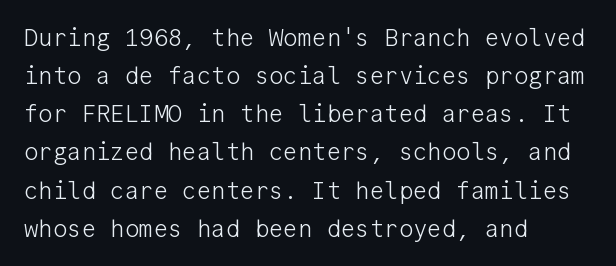
{"italic": "no", "bold": "no", "underline": "no", "align": "left", "line_spacing": "normal", "line_spacing_ratio": 1.59, "letter_spacing": "normal", "letter_spacing_em": 0.0, "glyph_px": 24}
